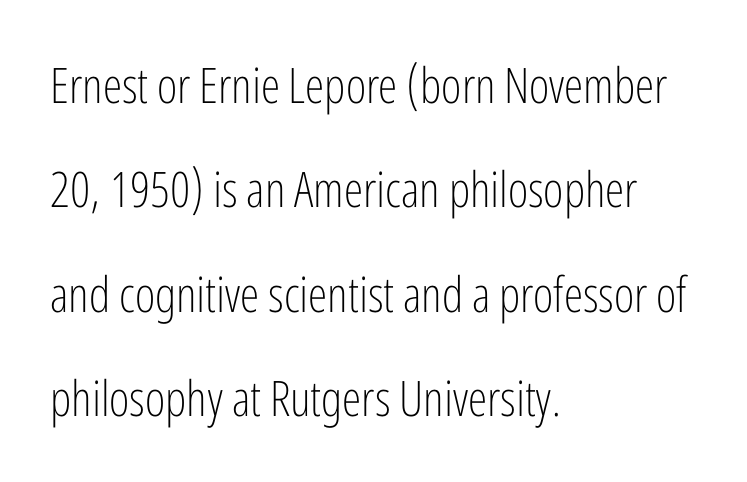
{"serif": "no", "italic": "no", "bold": "no", "weight": "light", "width": "condensed", "stroke_contrast": "low", "x_height": "medium", "monospaced": "no", "underline": "no", "align": "left", "line_spacing": "loose", "line_spacing_ratio": 2.13, "letter_spacing": "normal", "letter_spacing_em": 0.0, "glyph_px": 49}
